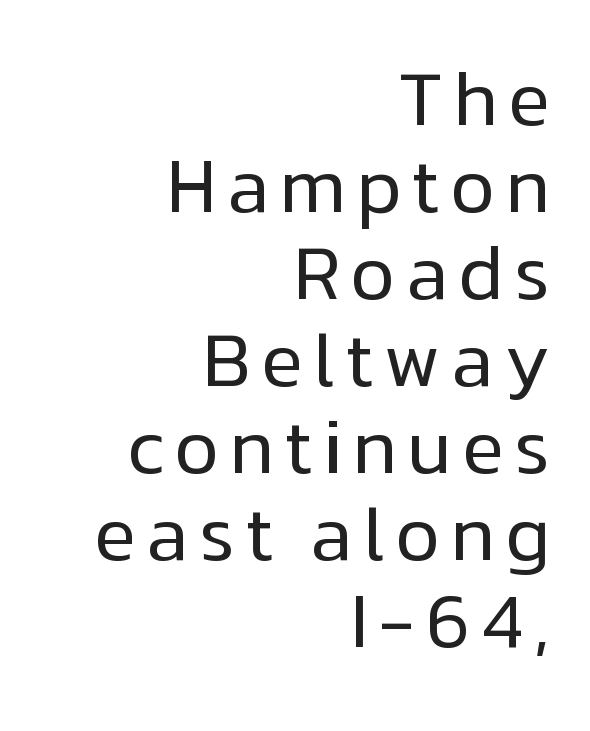
Q: Is the text bold? A: No.
Q: Is the text italic (slanted)? A: No, it is upright.
Q: Is the typeface a serif or a sans-serif typeface? A: Sans-serif.
Q: Is the text underlined? A: No.
Q: How is the paragraph aligned? A: Right-aligned.
Q: Is the spacing between lines tight, normal or loose? A: Tight.
Q: Width (condensed, normal, or wide)? A: Normal.
Q: Stroke contrast? A: Low.
Q: x-height? A: Medium.
Q: Monospaced? A: No.
